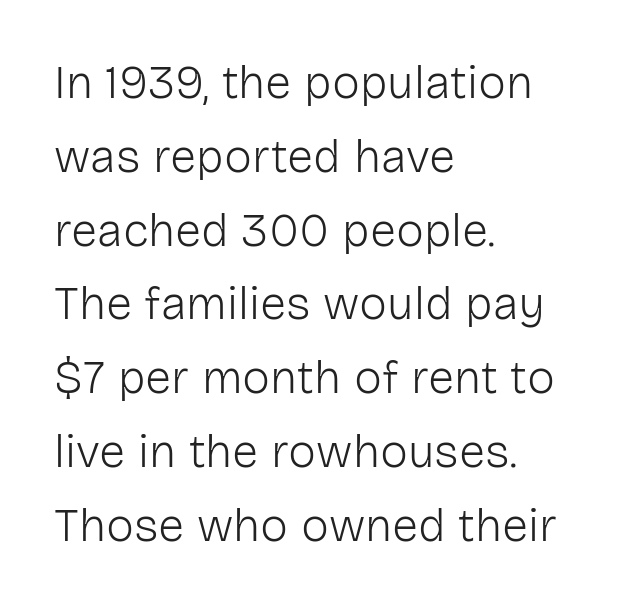
Q: Is the text bold? A: No.
Q: Is the text italic (slanted)? A: No, it is upright.
Q: Is the typeface a serif or a sans-serif typeface? A: Sans-serif.
Q: Is the text underlined? A: No.
Q: How is the paragraph aligned? A: Left-aligned.
Q: Is the spacing between letters normal or unusually wide? A: Normal.
Q: Is the spacing between lines tight, normal or loose? A: Normal.
Q: Width (condensed, normal, or wide)? A: Normal.
Q: Stroke contrast? A: Low.
Q: x-height? A: Medium.
Q: Monospaced? A: No.
